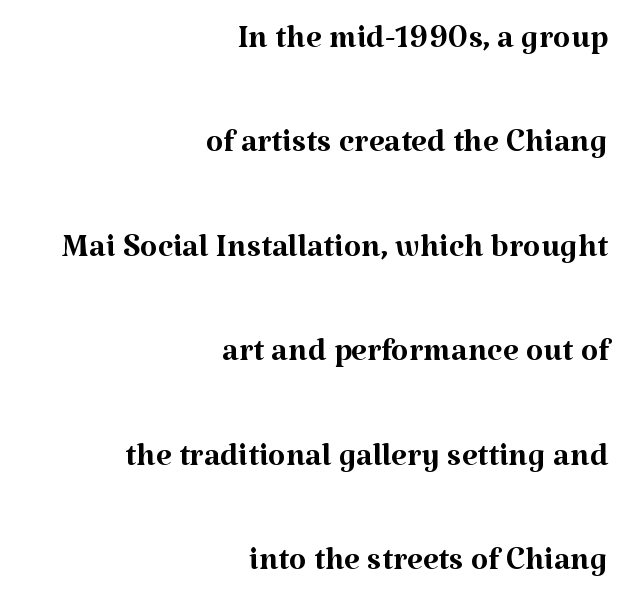
{"serif": "yes", "italic": "no", "bold": "no", "weight": "regular", "width": "normal", "stroke_contrast": "medium", "x_height": "medium", "monospaced": "no", "underline": "no", "align": "right", "line_spacing": "loose", "line_spacing_ratio": 2.32, "letter_spacing": "normal", "letter_spacing_em": 0.0, "glyph_px": 45}
